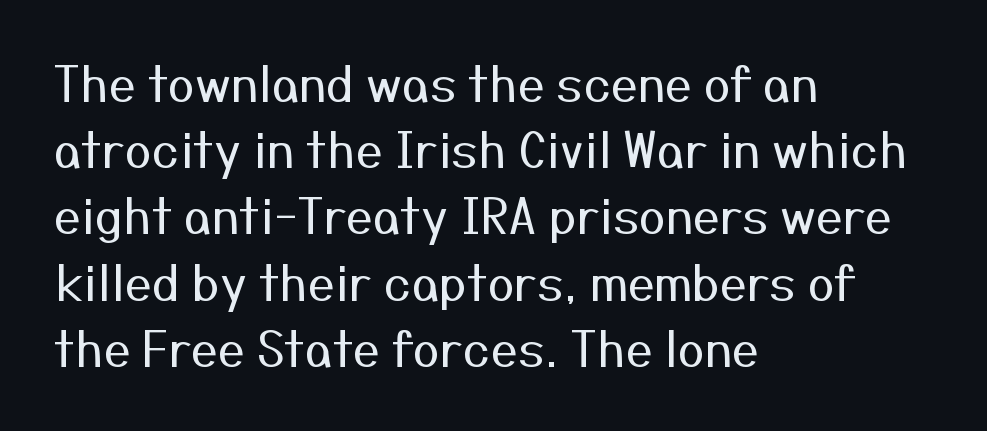
Q: Is the text bold? A: No.
Q: Is the text italic (slanted)? A: No, it is upright.
Q: Is the typeface a serif or a sans-serif typeface? A: Sans-serif.
Q: Is the text underlined? A: No.
Q: How is the paragraph aligned? A: Left-aligned.
Q: Is the spacing between letters normal or unusually wide? A: Normal.
Q: Is the spacing between lines tight, normal or loose? A: Normal.
Q: Width (condensed, normal, or wide)? A: Normal.
Q: Stroke contrast? A: Medium.
Q: x-height? A: Medium.
Q: Monospaced? A: No.
